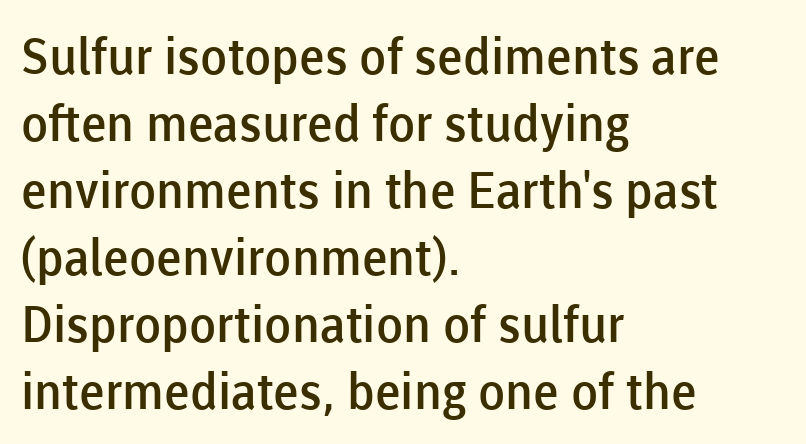
{"serif": "no", "italic": "no", "bold": "semi", "weight": "semibold", "width": "normal", "stroke_contrast": "low", "x_height": "medium", "monospaced": "no", "underline": "no", "align": "left", "line_spacing": "normal", "line_spacing_ratio": 1.34, "letter_spacing": "normal", "letter_spacing_em": 0.0, "glyph_px": 50}
